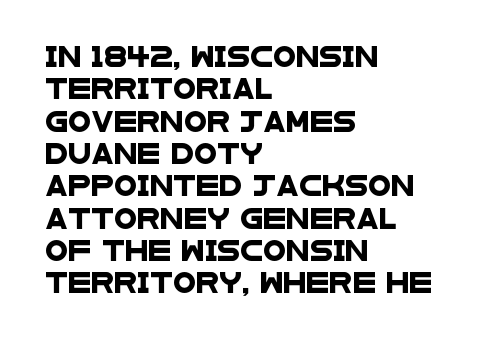
Type without underlining. Left-aligned paragraph, ragged on the right. Words appear dense and cohesive because spacing is normal. The rows are spaced the way most documents space them.
